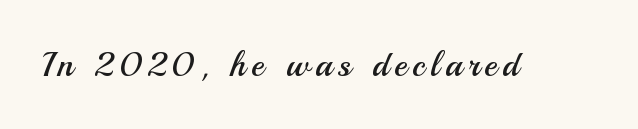
Q: Is the text bold? A: No.
Q: Is the text italic (slanted)? A: Yes.
Q: Is the typeface a serif or a sans-serif typeface? A: Sans-serif.
Q: Is the text underlined? A: No.
Q: Width (condensed, normal, or wide)? A: Normal.
Q: Stroke contrast? A: Medium.
Q: x-height? A: Small.
Q: Monospaced? A: No.
